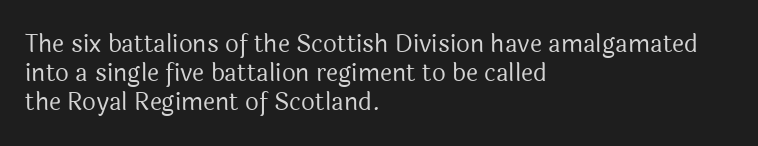
Horizontal alignment here is leftward, the default for most running prose. Is the stroke heavy? The answer is a plain regular-or-lighter. Posture: upright roman. The baseline area is clear. Between one letter and the next there's only the usual sliver of space.
